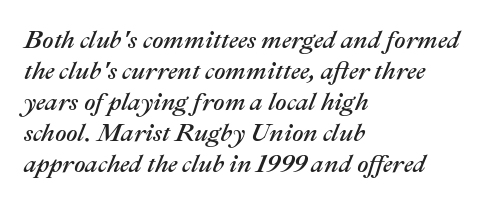
The whole block is typeset with a tilt. The space beneath each line is pristine and unruled. The horizontal fit of the characters is conventional and even. The lines in this sample share a left origin and differ only in where they stop.
